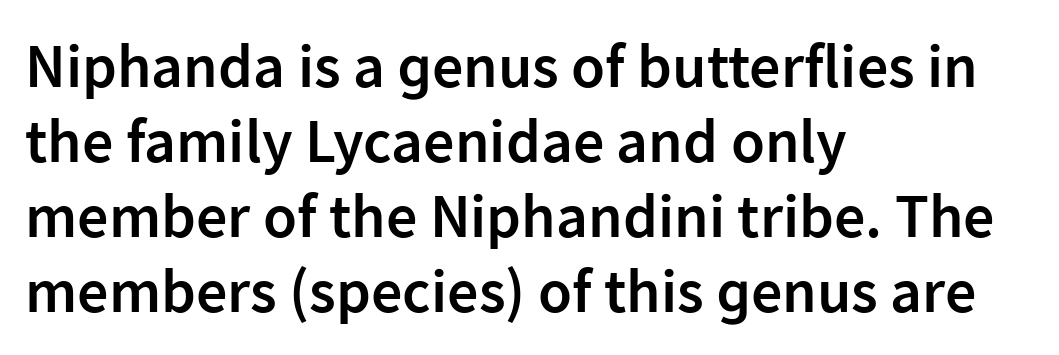
{"serif": "no", "italic": "no", "bold": "semi", "weight": "semibold", "width": "normal", "stroke_contrast": "low", "x_height": "medium", "monospaced": "no", "underline": "no", "align": "left", "line_spacing_ratio": 1.21, "letter_spacing": "normal", "letter_spacing_em": 0.0, "glyph_px": 62}
